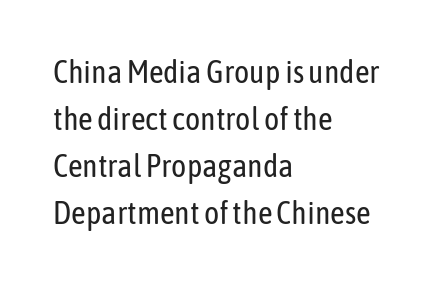
{"serif": "no", "italic": "no", "bold": "no", "weight": "regular", "width": "condensed", "stroke_contrast": "low", "x_height": "medium", "monospaced": "no", "underline": "no", "align": "left", "line_spacing": "normal", "line_spacing_ratio": 1.47, "letter_spacing": "normal", "letter_spacing_em": 0.0, "glyph_px": 32}
